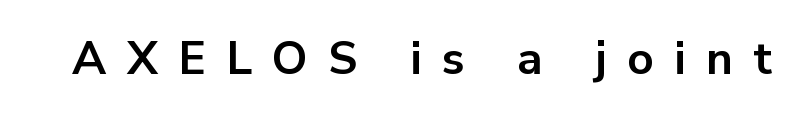
{"serif": "no", "italic": "no", "bold": "yes", "weight": "bold", "width": "normal", "stroke_contrast": "low", "x_height": "medium", "monospaced": "no", "underline": "no", "letter_spacing": "wide", "letter_spacing_em": 0.44, "glyph_px": 46}
